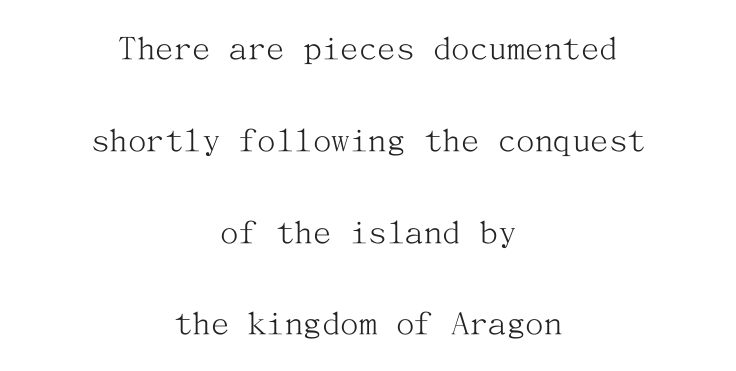
Unmarked baselines from the first word to the last. Nothing heavy about these letters — not bold at all. The text was rendered using a seriffed face with decorative stroke endings. Caption: multi-line text, centered on the measure. The type sits square on the baseline with zero lean.
